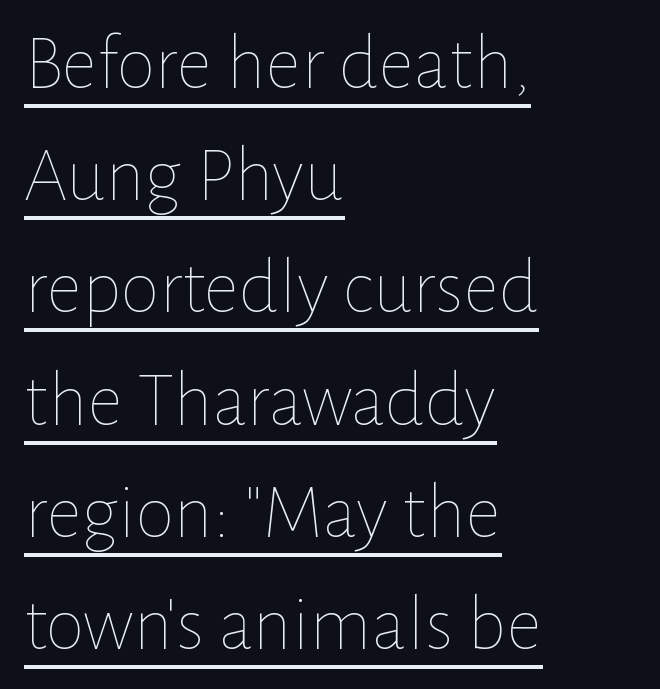
This sample uses an upright cut, with every glyph sitting square on the baseline. The space between consecutive lines is moderate. Letter spacing: default. The weight would be labelled regular, book, light, or lighter still. Each letter keeps its own natural width here, so spacing adapts to shape. This rendering features underlined lettering.
